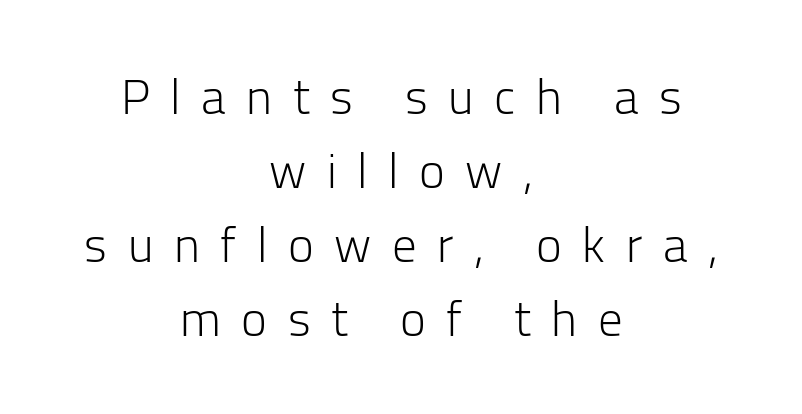
Q: Is the text bold? A: No.
Q: Is the text italic (slanted)? A: No, it is upright.
Q: Is the typeface a serif or a sans-serif typeface? A: Sans-serif.
Q: Is the text underlined? A: No.
Q: How is the paragraph aligned? A: Centered.
Q: Is the spacing between letters normal or unusually wide? A: Unusually wide.
Q: Is the spacing between lines tight, normal or loose? A: Normal.
Q: Width (condensed, normal, or wide)? A: Normal.
Q: Stroke contrast? A: Low.
Q: x-height? A: Medium.
Q: Monospaced? A: No.
